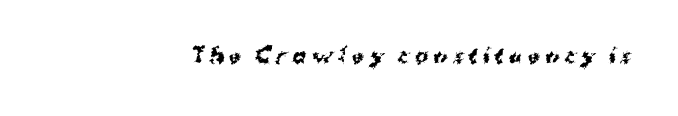
{"bold": "yes", "underline": "no", "letter_spacing": "wide", "letter_spacing_em": 0.26, "glyph_px": 20}
